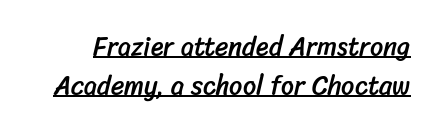
The image shows 26 px text type; set normal line spacing (1.5x), normal letter spacing, underlined.
